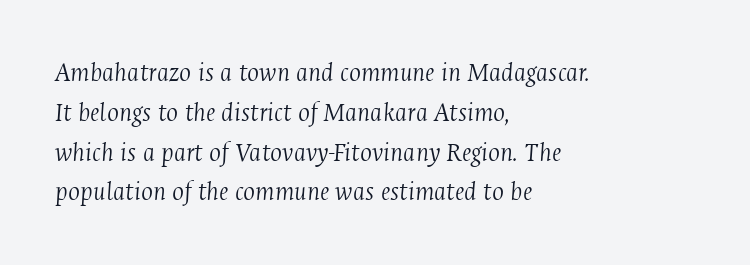
{"serif": "yes", "italic": "yes", "lean": "right", "slant_degrees": 4, "bold": "no", "weight": "light", "width": "condensed", "stroke_contrast": "medium", "x_height": "medium", "monospaced": "no", "underline": "no", "align": "left", "line_spacing": "normal", "line_spacing_ratio": 1.42, "letter_spacing": "normal", "letter_spacing_em": 0.0, "glyph_px": 28}
